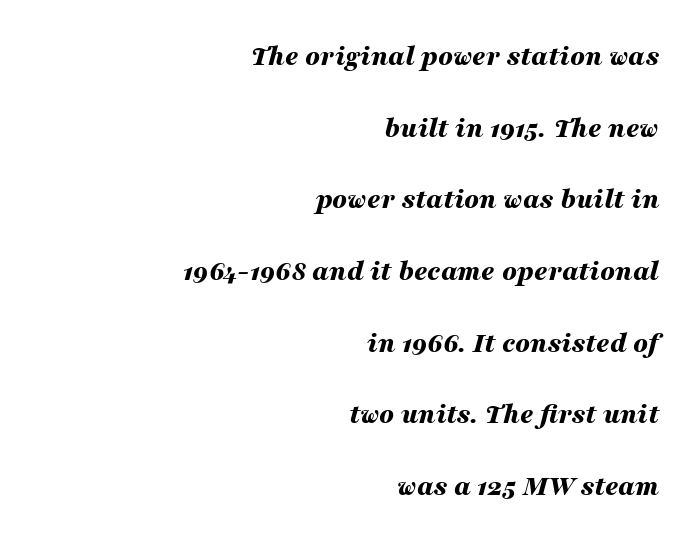
The image shows 29 px bold, wide type, italic (leaning right); set right-aligned, loose line spacing (2.47x), normal letter spacing, not underlined; medium stroke contrast and a medium x-height.
